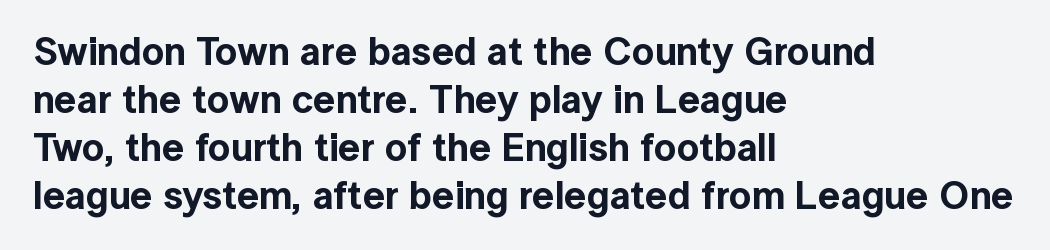
The image shows 39 px sans-serif type, upright; set left-aligned, line spacing 1.23x, normal letter spacing, not underlined; a medium x-height.
